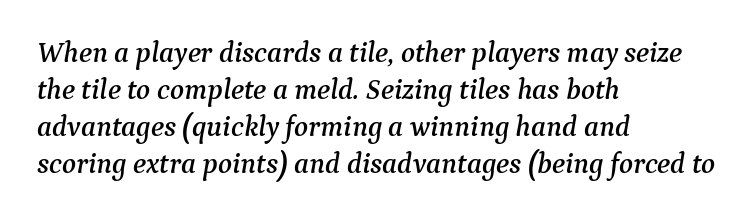
{"serif": "yes", "italic": "yes", "lean": "right", "slant_degrees": 9, "width": "normal", "stroke_contrast": "medium", "x_height": "medium", "monospaced": "no", "underline": "no", "align": "left", "line_spacing": "normal", "line_spacing_ratio": 1.28, "letter_spacing": "normal", "letter_spacing_em": 0.0, "glyph_px": 29}
